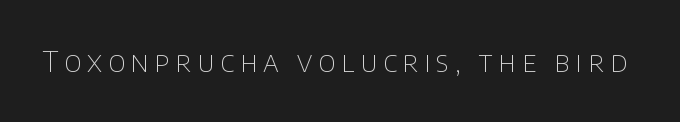
{"serif": "no", "italic": "no", "bold": "no", "weight": "thin", "width": "normal", "stroke_contrast": "low", "x_height": "large", "monospaced": "no", "underline": "no", "letter_spacing": "wide", "letter_spacing_em": 0.21, "glyph_px": 28}
